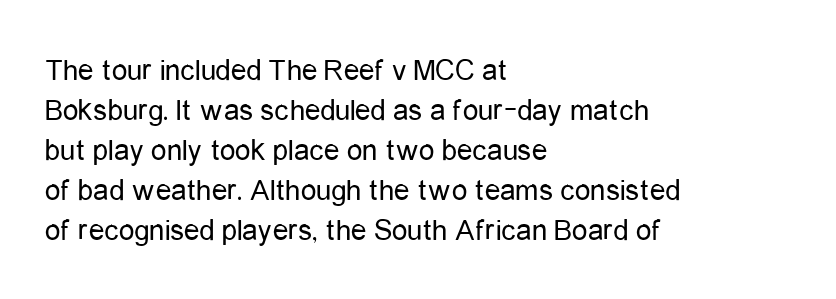
The line-height multiplier appears to be the usual default. Typeset ragged right — the left edge is the straight one. A bare baseline throughout the passage. A typesetter would call this zero additional tracking. The letters advance in unequal steps, a hallmark of proportional type.
